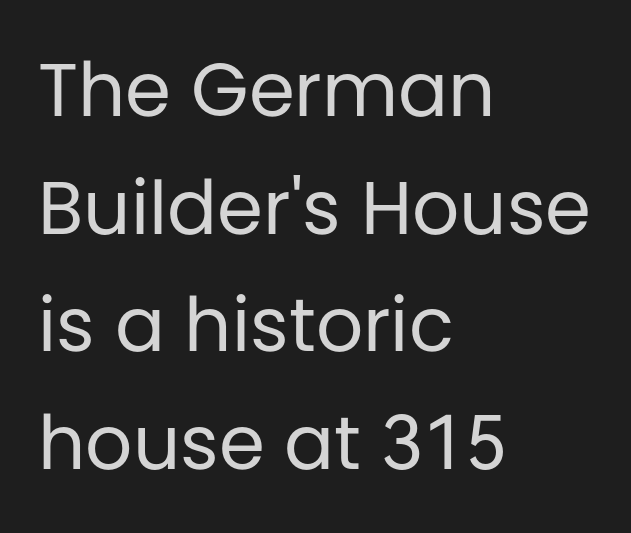
Q: Is the text bold? A: No.
Q: Is the text italic (slanted)? A: No, it is upright.
Q: Is the typeface a serif or a sans-serif typeface? A: Sans-serif.
Q: Is the text underlined? A: No.
Q: How is the paragraph aligned? A: Left-aligned.
Q: Is the spacing between letters normal or unusually wide? A: Normal.
Q: Is the spacing between lines tight, normal or loose? A: Normal.
Q: Width (condensed, normal, or wide)? A: Normal.
Q: Stroke contrast? A: Low.
Q: x-height? A: Large.
Q: Monospaced? A: No.
